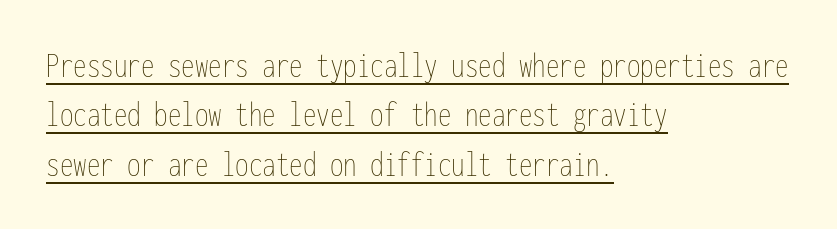
The image shows 36 px thin, condensed type, upright, monospaced; set left-aligned, normal line spacing (1.37x), normal letter spacing, underlined; low stroke contrast and a medium x-height.
